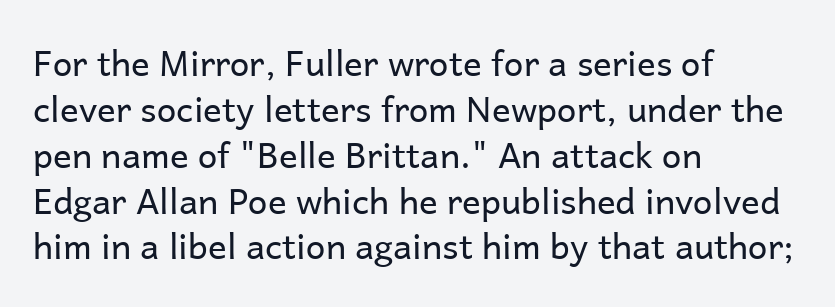
{"serif": "no", "italic": "no", "bold": "no", "weight": "regular", "width": "normal", "stroke_contrast": "low", "x_height": "medium", "monospaced": "no", "underline": "no", "align": "left", "line_spacing": "normal", "line_spacing_ratio": 1.31, "letter_spacing": "normal", "letter_spacing_em": 0.0, "glyph_px": 35}
